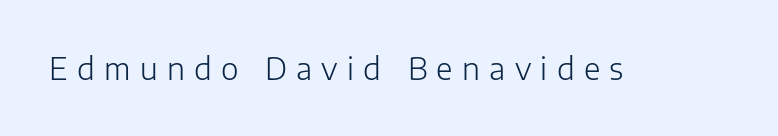
The image shows 30 px light sans-serif type, upright; set unusually wide letter spacing (+0.31 em), not underlined; low stroke contrast and a medium x-height.
